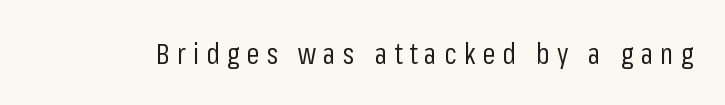
The image shows 29 px regular-weight, condensed sans-serif type, upright; set unusually wide letter spacing (+0.25 em), not underlined; low stroke contrast and a medium x-height.
